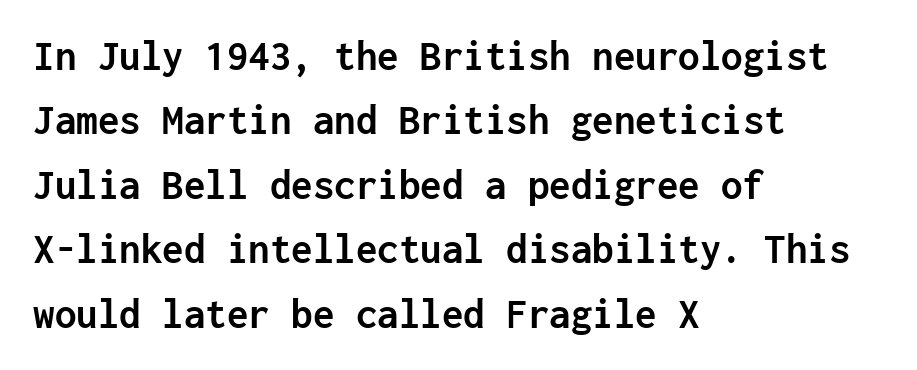
{"serif": "no", "italic": "no", "bold": "yes", "weight": "semibold", "width": "normal", "stroke_contrast": "low", "x_height": "medium", "monospaced": "yes", "underline": "no", "align": "left", "line_spacing": "normal", "line_spacing_ratio": 1.5, "letter_spacing": "normal", "letter_spacing_em": 0.0, "glyph_px": 43}
